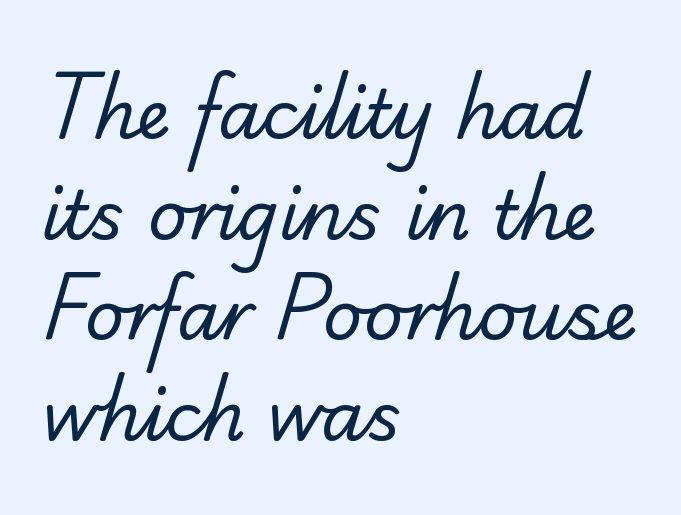
The tracking reads as untouched default to a designer's eye. Teacher's note: observe the even left margin — that is flush-left alignment. Is the stroke heavy? The answer is a plain regular-or-lighter. The passage shown is typeset with a serif family. Think of a printed novel: that variable character pitch is what you see here. The lines sit at an ordinary, default distance from one another.
